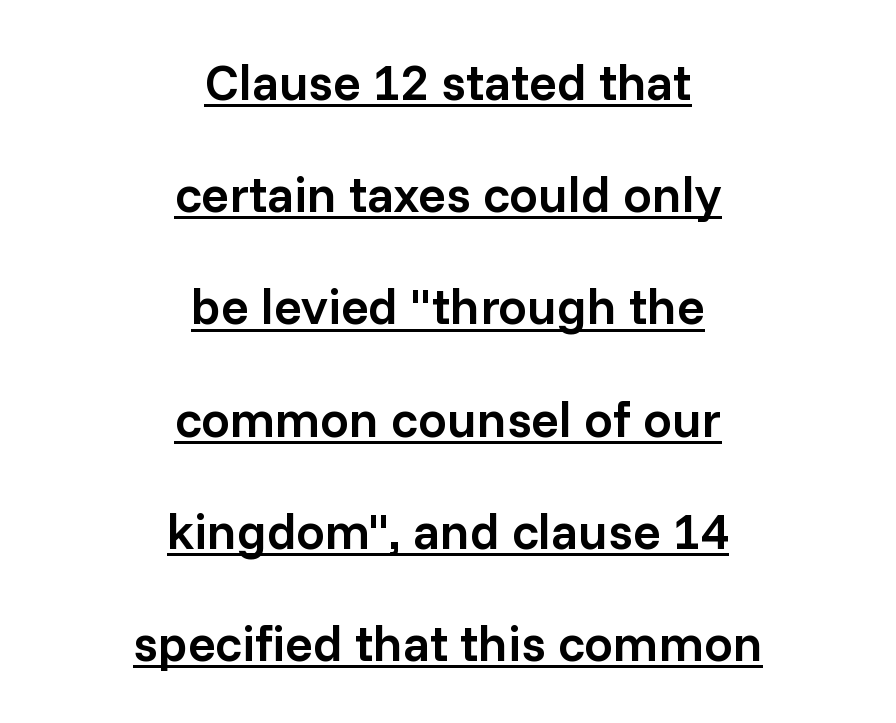
Q: Is the text bold? A: Semi-bold.
Q: Is the text italic (slanted)? A: No, it is upright.
Q: Is the typeface a serif or a sans-serif typeface? A: Sans-serif.
Q: Is the text underlined? A: Yes.
Q: How is the paragraph aligned? A: Centered.
Q: Is the spacing between letters normal or unusually wide? A: Normal.
Q: Is the spacing between lines tight, normal or loose? A: Loose.
Q: Width (condensed, normal, or wide)? A: Normal.
Q: Stroke contrast? A: Low.
Q: x-height? A: Medium.
Q: Monospaced? A: No.
